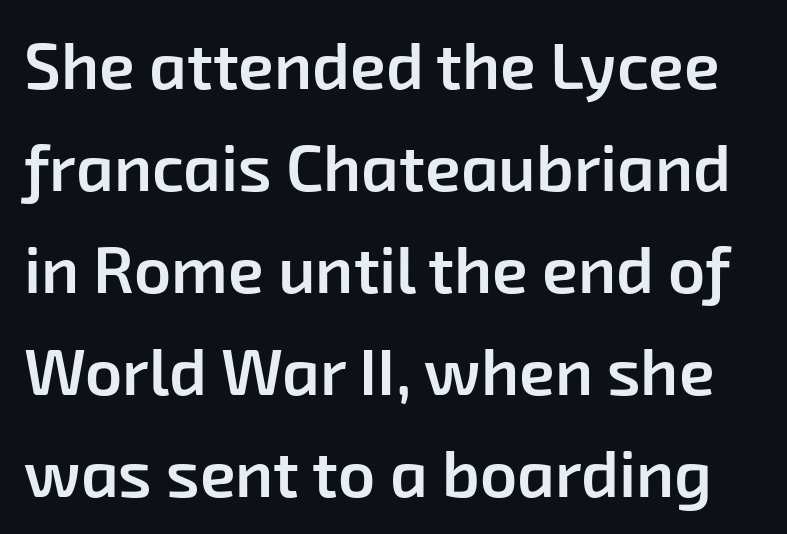
The image shows 65 px semibold sans-serif type; set normal line spacing (1.57x), normal letter spacing, not underlined; low stroke contrast and a medium x-height.
